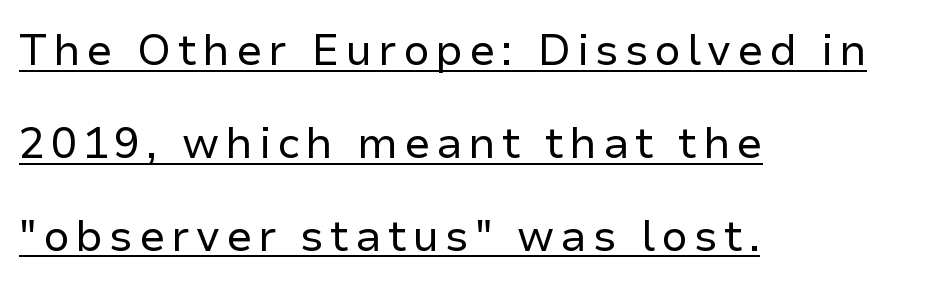
The strokes are not fattened; the text isn't bold. This sample carries an underscore along the baseline area. Visually the block forms a straight wall on the left and a jagged coastline on the right. A great deal of white space separates one row of letters from the next.
